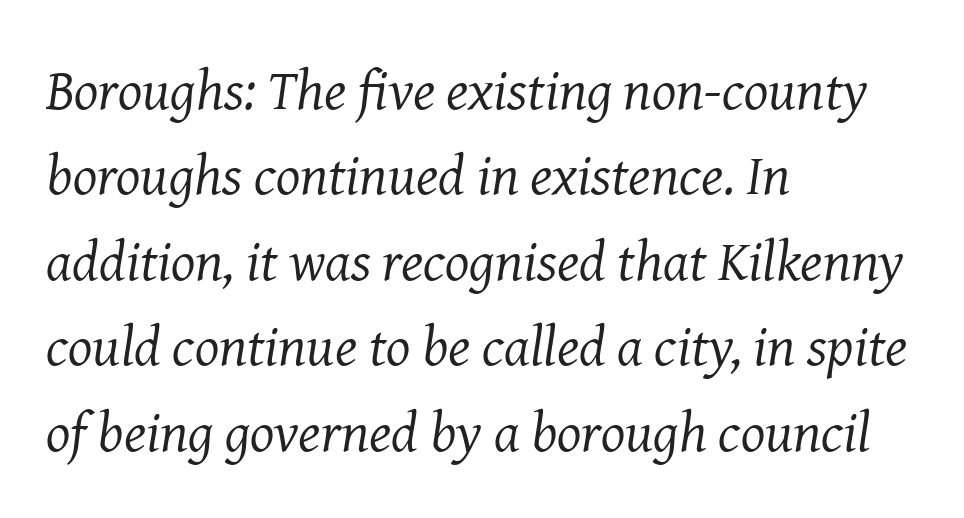
The image shows 57 px regular-weight serif type, italic (leaning right); set left-aligned, normal line spacing (1.5x), normal letter spacing, not underlined; medium stroke contrast and a medium x-height.
